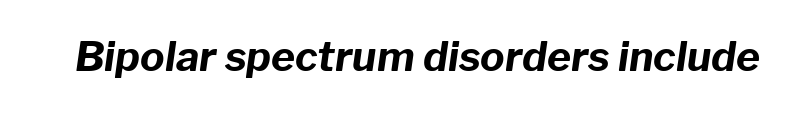
The image shows 41 px bold type, italic (leaning right); set normal letter spacing, not underlined; low stroke contrast and a medium x-height.
